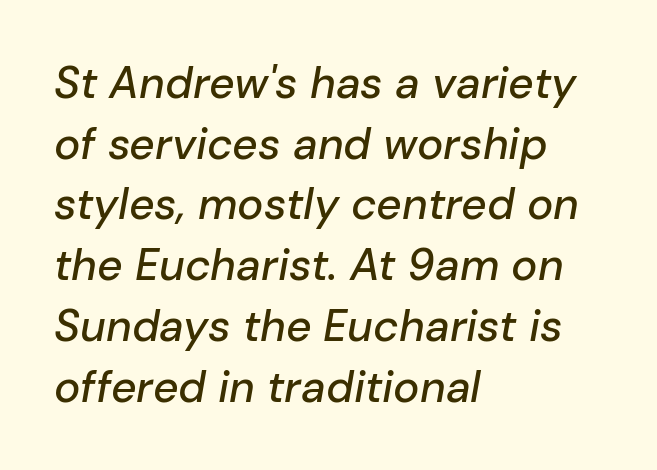
Q: Is the text italic (slanted)? A: Yes, it leans right by about 10 degrees.
Q: Is the text underlined? A: No.
Q: How is the paragraph aligned? A: Left-aligned.
Q: Is the spacing between letters normal or unusually wide? A: Normal.
Q: Is the spacing between lines tight, normal or loose? A: Normal.
Q: Width (condensed, normal, or wide)? A: Normal.
Q: Stroke contrast? A: Low.
Q: x-height? A: Medium.
Q: Monospaced? A: No.
